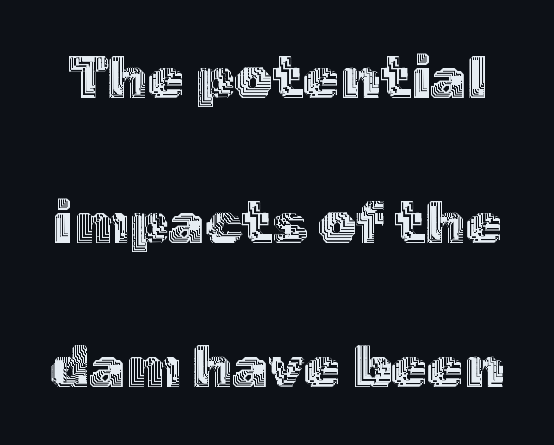
{"italic": "no", "width": "normal", "x_height": "medium", "monospaced": "no", "underline": "no", "line_spacing": "loose", "line_spacing_ratio": 2.45, "letter_spacing": "normal", "letter_spacing_em": 0.0, "glyph_px": 59}
